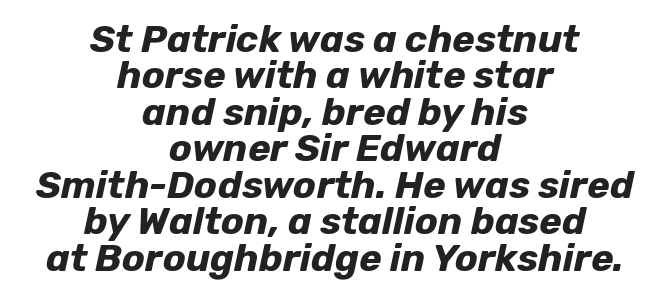
Q: Is the text bold? A: Yes.
Q: Is the text italic (slanted)? A: Yes, it leans right by about 12 degrees.
Q: Is the text underlined? A: No.
Q: How is the paragraph aligned? A: Centered.
Q: Is the spacing between letters normal or unusually wide? A: Normal.
Q: Is the spacing between lines tight, normal or loose? A: Tight.
Q: Width (condensed, normal, or wide)? A: Normal.
Q: Stroke contrast? A: Low.
Q: x-height? A: Medium.
Q: Monospaced? A: No.
